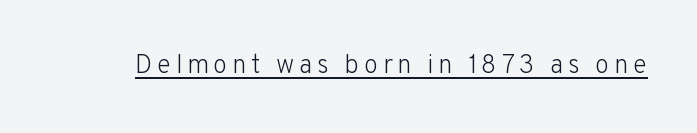
{"italic": "no", "bold": "no", "underline": "yes", "glyph_px": 26}
